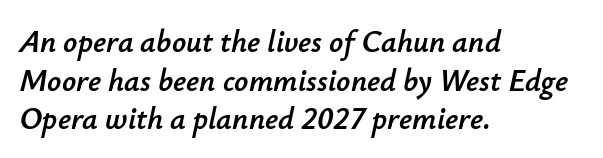
Q: Is the text italic (slanted)? A: Yes, it leans right by about 12 degrees.
Q: Is the text underlined? A: No.
Q: How is the paragraph aligned? A: Left-aligned.
Q: Is the spacing between letters normal or unusually wide? A: Normal.
Q: Is the spacing between lines tight, normal or loose? A: Normal.
Q: Width (condensed, normal, or wide)? A: Normal.
Q: Stroke contrast? A: Low.
Q: x-height? A: Small.
Q: Monospaced? A: No.
